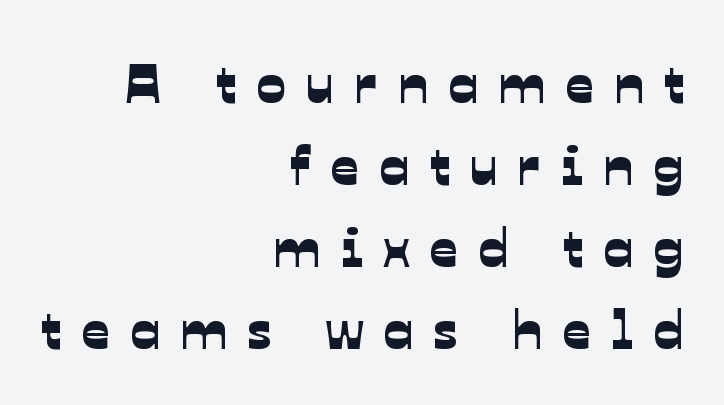
Q: Is the typeface a serif or a sans-serif typeface? A: Sans-serif.
Q: Is the text underlined? A: No.
Q: How is the paragraph aligned? A: Right-aligned.
Q: Is the spacing between letters normal or unusually wide? A: Unusually wide.
Q: Is the spacing between lines tight, normal or loose? A: Normal.
Q: Width (condensed, normal, or wide)? A: Normal.
Q: Stroke contrast? A: Low.
Q: x-height? A: Medium.
Q: Monospaced? A: No.
